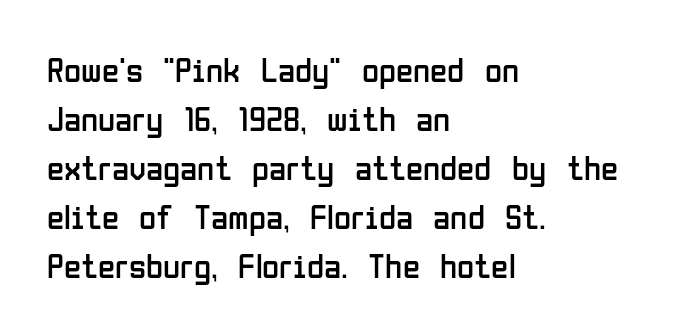
The image shows 35 px regular-weight, condensed sans-serif type, upright; set left-aligned, normal line spacing (1.4x), normal letter spacing, not underlined; low stroke contrast and a medium x-height.
